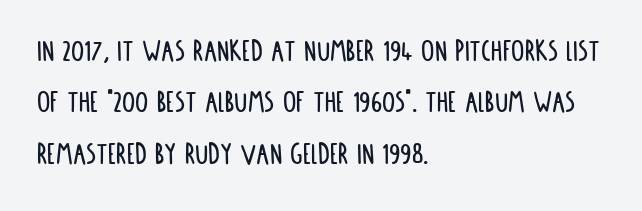
Q: Is the text italic (slanted)? A: No, it is upright.
Q: Is the typeface a serif or a sans-serif typeface? A: Sans-serif.
Q: Is the text underlined? A: No.
Q: How is the paragraph aligned? A: Left-aligned.
Q: Is the spacing between letters normal or unusually wide? A: Normal.
Q: Is the spacing between lines tight, normal or loose? A: Normal.
Q: Width (condensed, normal, or wide)? A: Condensed.
Q: Stroke contrast? A: Low.
Q: x-height? A: Large.
Q: Monospaced? A: No.
